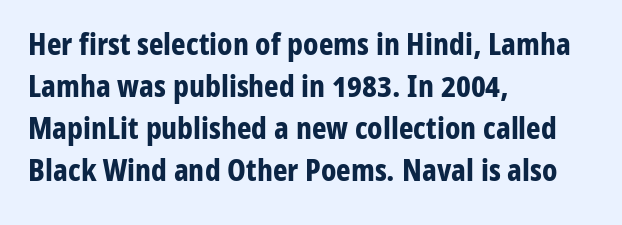
{"serif": "no", "italic": "no", "bold": "yes", "weight": "bold", "width": "condensed", "stroke_contrast": "low", "x_height": "medium", "monospaced": "no", "underline": "no", "align": "left", "line_spacing": "normal", "line_spacing_ratio": 1.36, "letter_spacing": "normal", "letter_spacing_em": 0.0, "glyph_px": 31}
